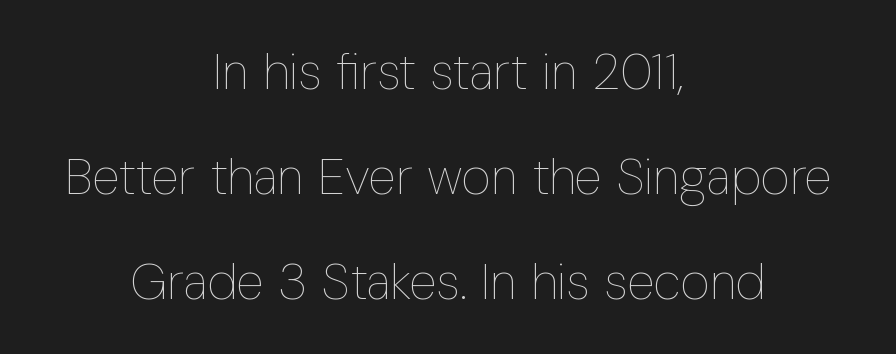
Character widths vary here, with narrow letters taking less room than wide ones. Weight: regular or lighter. This sample uses an upright cut, with every glyph sitting square on the baseline. Is the block centered? Yes — each line is placed symmetrically about the middle. A great deal of white space separates one row of letters from the next. Beneath every word, the page is bare.
